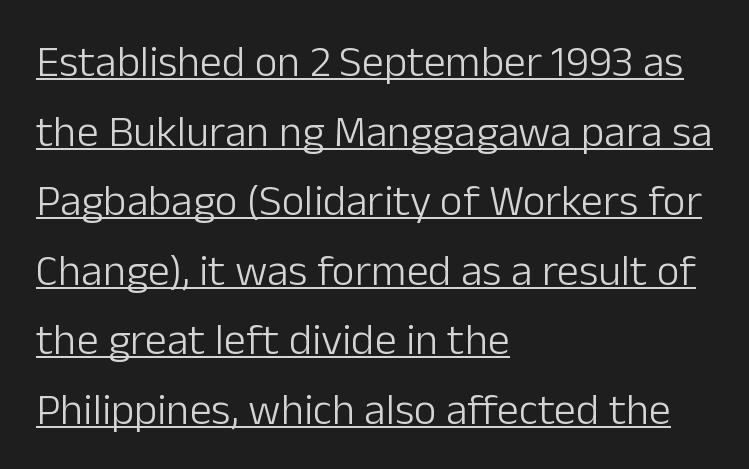
{"serif": "no", "italic": "no", "bold": "no", "weight": "light", "width": "normal", "stroke_contrast": "low", "x_height": "medium", "monospaced": "no", "underline": "yes", "align": "left", "line_spacing": "normal", "line_spacing_ratio": 1.58, "letter_spacing": "normal", "letter_spacing_em": 0.0, "glyph_px": 44}
